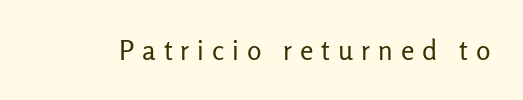
{"italic": "no", "bold": "no", "underline": "no", "letter_spacing": "wide", "letter_spacing_em": 0.29, "glyph_px": 27}
